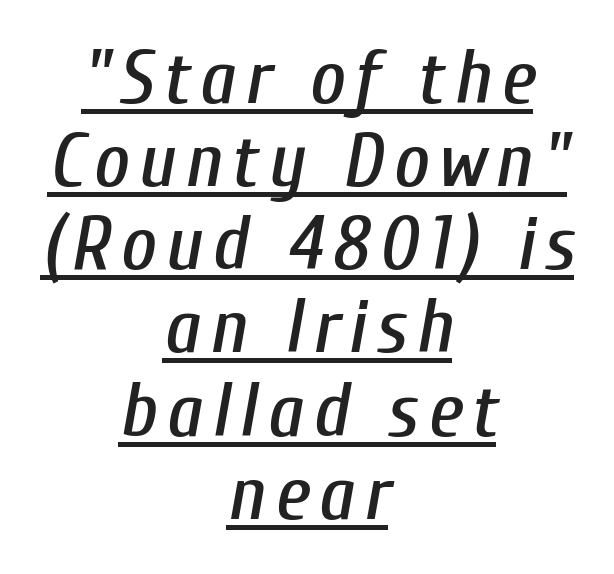
{"italic": "yes", "lean": "right", "slant_degrees": 10, "width": "condensed", "stroke_contrast": "low", "x_height": "medium", "monospaced": "no", "underline": "yes", "align": "center", "line_spacing": "tight", "line_spacing_ratio": 1.08, "glyph_px": 77}
